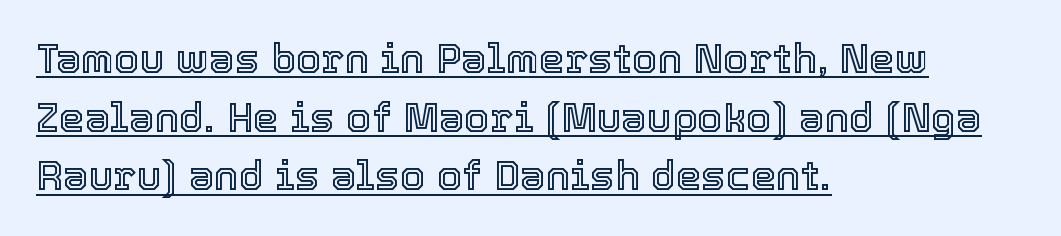
Q: Is the text italic (slanted)? A: No, it is upright.
Q: Is the text underlined? A: Yes.
Q: How is the paragraph aligned? A: Left-aligned.
Q: Is the spacing between letters normal or unusually wide? A: Normal.
Q: Is the spacing between lines tight, normal or loose? A: Normal.
Q: Width (condensed, normal, or wide)? A: Normal.
Q: x-height? A: Medium.
Q: Monospaced? A: No.
